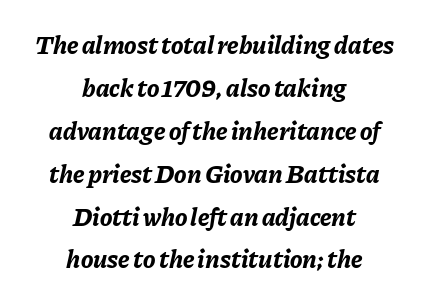
The paragraph has two soft edges and a firm central axis. Honestly, there is no underline to notice here at all. The passage shown has conventional tracking throughout. Does the leading feel generous? No, just average. A dark, heavy texture on the line: the type is bold.
